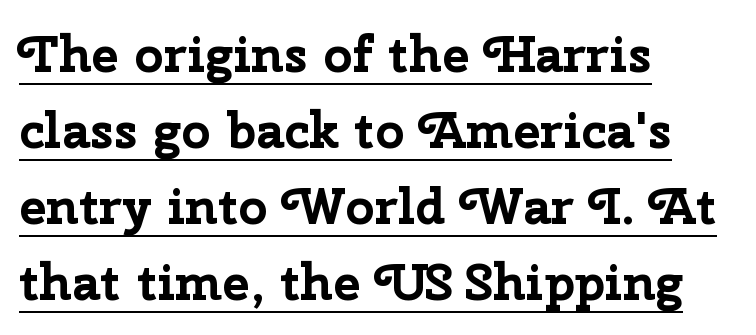
The glyphs in this specimen are sans serif. Students, observe the line beneath the letters — that is underlining. A full-strength bold gives these letters their thick strokes. These lines sit exactly where default settings would place them.
